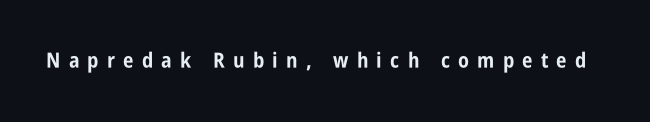
The image shows 21 px bold type, upright; set unusually wide letter spacing (+0.39 em), not underlined.
